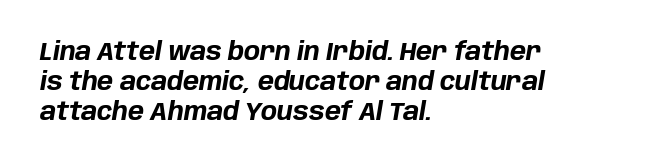
Students, note that the glyphs here touch the page at normal intervals. Does the lettering tilt? It does — this is italic. Descenders hang freely into open space. Leading matches the norm, producing a regular column.
